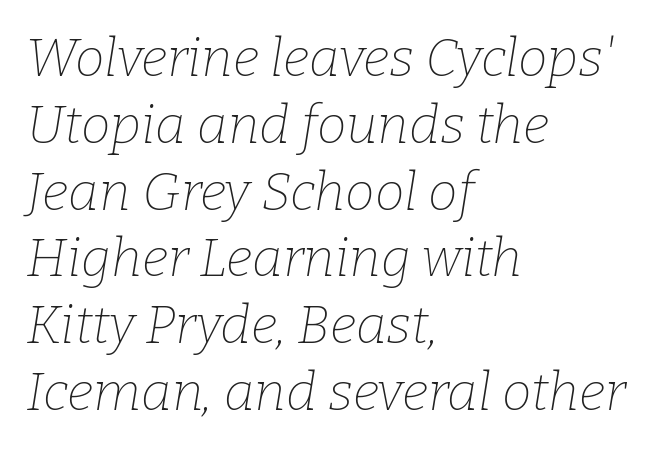
{"serif": "yes", "italic": "yes", "lean": "right", "slant_degrees": 9, "bold": "no", "weight": "thin", "width": "normal", "stroke_contrast": "low", "x_height": "medium", "monospaced": "no", "underline": "no", "align": "left", "line_spacing": "normal", "line_spacing_ratio": 1.26, "letter_spacing": "normal", "letter_spacing_em": 0.0, "glyph_px": 53}
